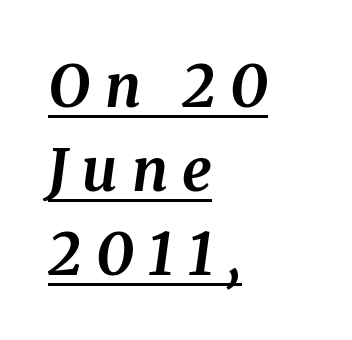
The image shows 59 px bold serif type, italic (leaning right); set left-aligned, normal line spacing (1.42x), unusually wide letter spacing (+0.24 em), underlined; medium stroke contrast and a medium x-height.
